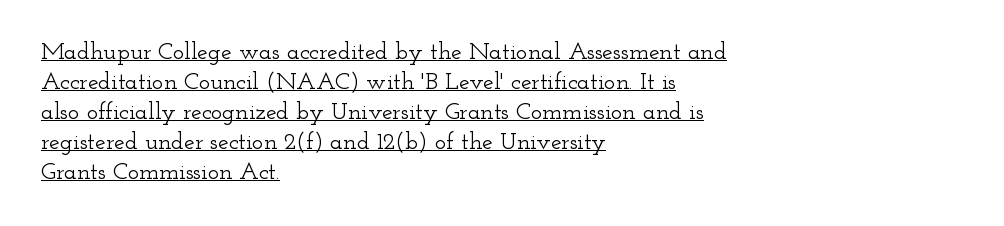
{"italic": "no", "underline": "yes", "align": "left", "line_spacing": "normal", "line_spacing_ratio": 1.25, "letter_spacing": "normal", "letter_spacing_em": 0.0, "glyph_px": 24}
